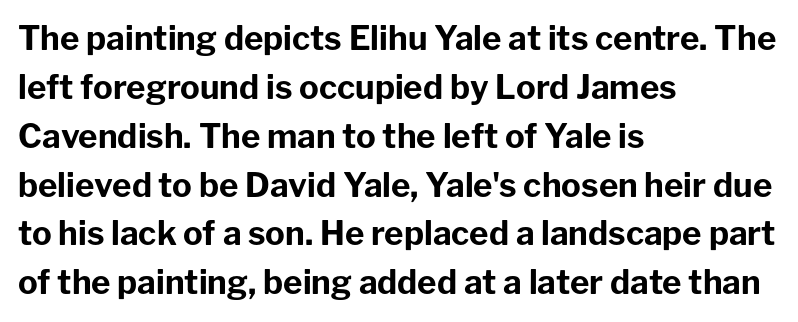
{"serif": "no", "italic": "no", "bold": "yes", "weight": "bold", "width": "normal", "stroke_contrast": "low", "x_height": "medium", "monospaced": "no", "underline": "no", "align": "left", "line_spacing": "normal", "line_spacing_ratio": 1.48, "letter_spacing": "normal", "letter_spacing_em": 0.0, "glyph_px": 33}
